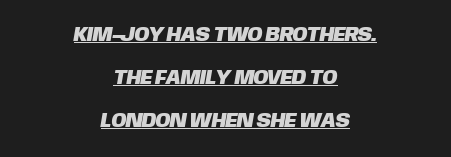
Words appear dense and cohesive because spacing is normal. The designer dialed line spacing up above the default. Descenders here cross a horizontal rule under the line. Centered paragraph, ragged on both sides.
